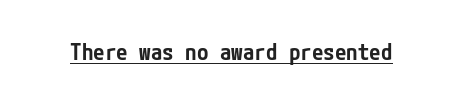
{"italic": "no", "bold": "semi", "underline": "yes", "letter_spacing": "normal", "letter_spacing_em": 0.0, "glyph_px": 23}
